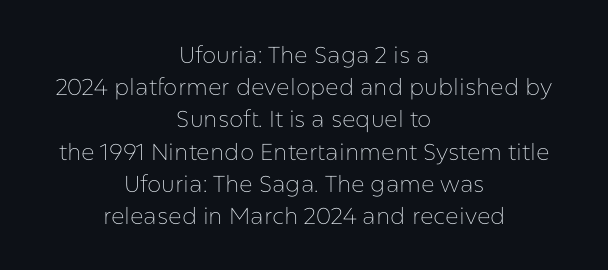
Q: Is the text bold? A: No.
Q: Is the text italic (slanted)? A: No, it is upright.
Q: Is the text underlined? A: No.
Q: How is the paragraph aligned? A: Centered.
Q: Is the spacing between letters normal or unusually wide? A: Normal.
Q: Is the spacing between lines tight, normal or loose? A: Normal.
